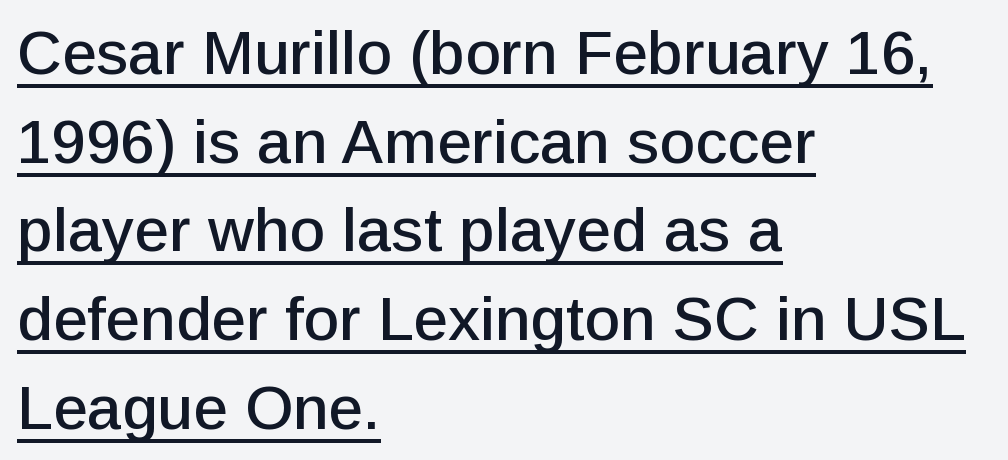
{"serif": "no", "italic": "no", "width": "normal", "stroke_contrast": "low", "x_height": "medium", "monospaced": "no", "underline": "yes", "align": "left", "line_spacing": "normal", "line_spacing_ratio": 1.43, "letter_spacing": "normal", "letter_spacing_em": 0.0, "glyph_px": 62}
